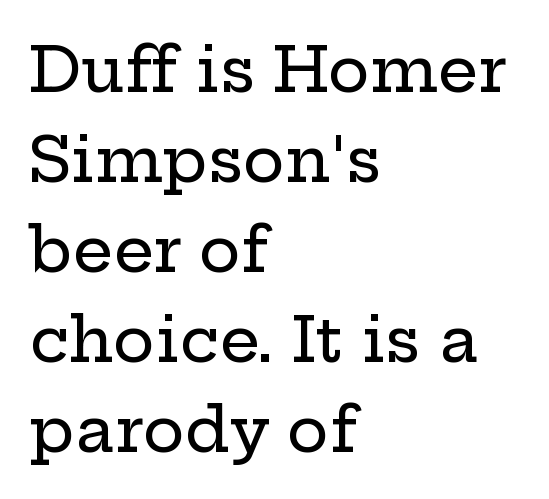
Q: Is the text italic (slanted)? A: No, it is upright.
Q: Is the typeface a serif or a sans-serif typeface? A: Serif.
Q: Is the text underlined? A: No.
Q: How is the paragraph aligned? A: Left-aligned.
Q: Is the spacing between letters normal or unusually wide? A: Normal.
Q: Is the spacing between lines tight, normal or loose? A: Normal.
Q: Width (condensed, normal, or wide)? A: Wide.
Q: Stroke contrast? A: Low.
Q: x-height? A: Medium.
Q: Monospaced? A: No.
